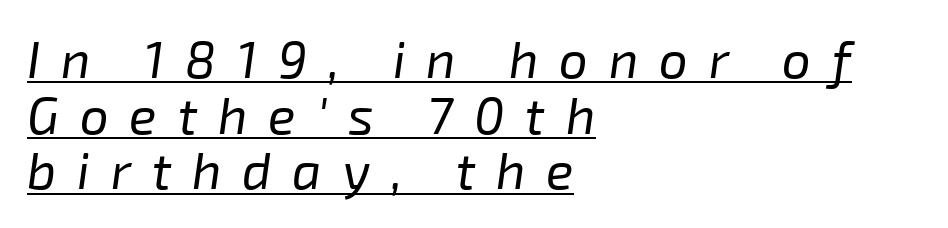
Reading down the block, your eye returns to a fixed left position each line. Does the lettering tilt? It does — this is italic. How would I describe the line gaps? Narrow and economical. Weight: regular or lighter. There is plenty of visible air inserted between adjacent glyphs.
